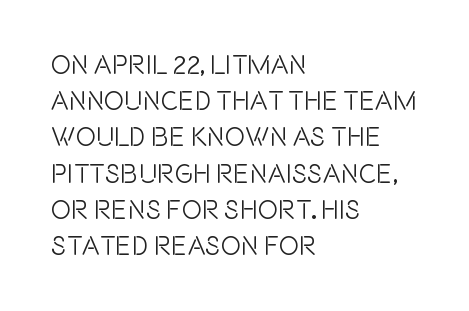
A normal amount of white space separates one row of letters from the next. Rendered with straight, roman letterforms. Rule under the text: the space is simply empty. Glyph-to-glyph distance matches everyday printed text. Horizontal alignment here is leftward, the default for most running prose.
